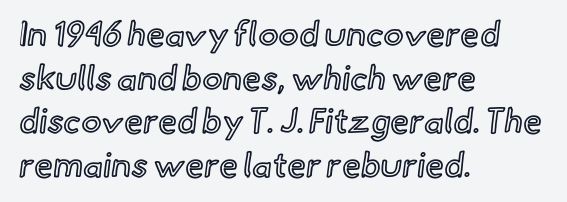
{"width": "normal", "x_height": "small", "monospaced": "no", "underline": "no", "align": "left", "line_spacing": "normal", "line_spacing_ratio": 1.28, "letter_spacing": "normal", "letter_spacing_em": 0.0, "glyph_px": 34}
